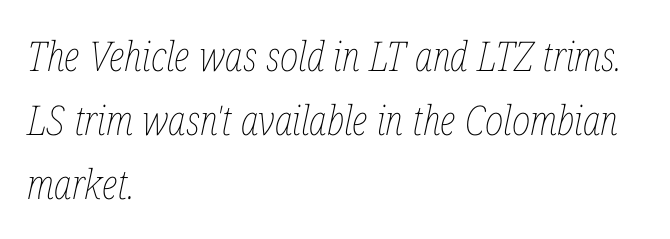
The image shows 41 px thin, condensed type, italic (leaning right); set left-aligned, normal line spacing (1.56x), normal letter spacing, not underlined; low stroke contrast and a medium x-height.
